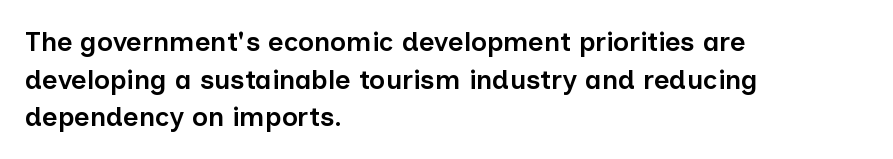
The image shows 27 px text type, upright; set left-aligned, normal line spacing (1.39x), normal letter spacing, not underlined.
